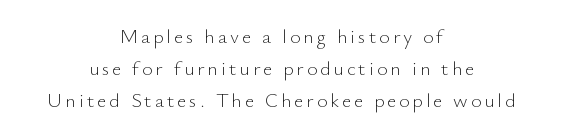
The image shows 20 px text type, upright; set centered, normal line spacing (1.59x), not underlined.
